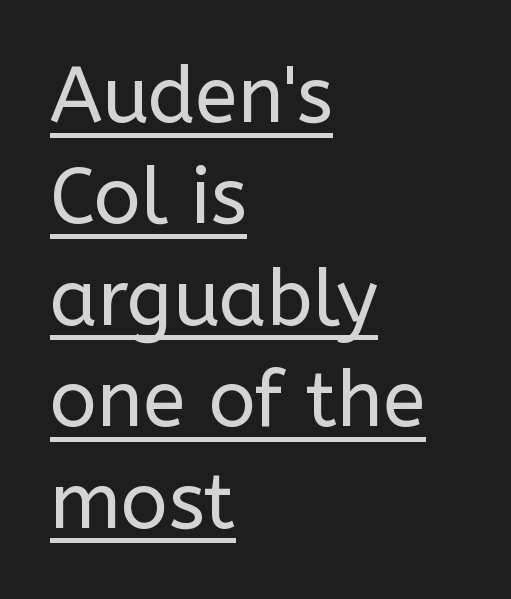
Q: Is the text bold? A: No.
Q: Is the text italic (slanted)? A: No, it is upright.
Q: Is the typeface a serif or a sans-serif typeface? A: Sans-serif.
Q: Is the text underlined? A: Yes.
Q: How is the paragraph aligned? A: Left-aligned.
Q: Is the spacing between letters normal or unusually wide? A: Normal.
Q: Is the spacing between lines tight, normal or loose? A: Normal.
Q: Width (condensed, normal, or wide)? A: Normal.
Q: Stroke contrast? A: Low.
Q: x-height? A: Medium.
Q: Monospaced? A: No.
